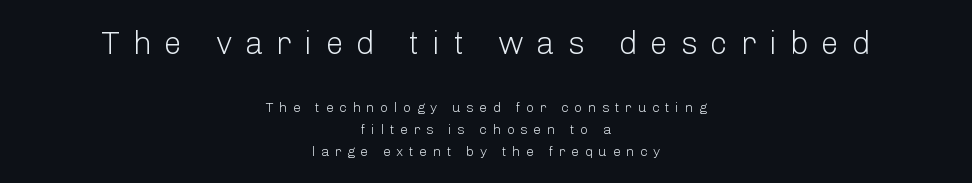
The image shows 32 px light sans-serif type, upright; set centered, normal line spacing (1.55x), unusually wide letter spacing (+0.4 em), not underlined; the first (top) block is 2.29x larger; low stroke contrast and a medium x-height.
